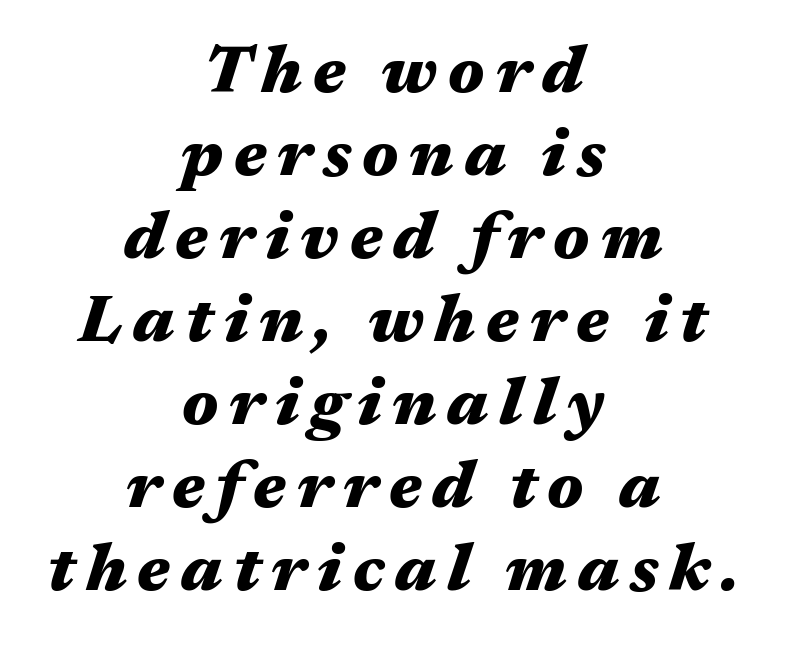
The image shows 67 px heavy, wide type, italic (leaning right); set centered, line spacing 1.24x, not underlined; medium stroke contrast and a medium x-height.
